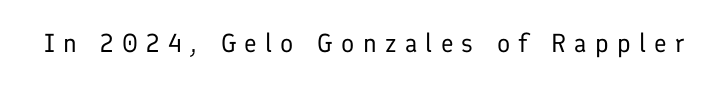
Q: Is the text bold? A: No.
Q: Is the text italic (slanted)? A: No, it is upright.
Q: Is the text underlined? A: No.
Q: Is the spacing between letters normal or unusually wide? A: Unusually wide.
